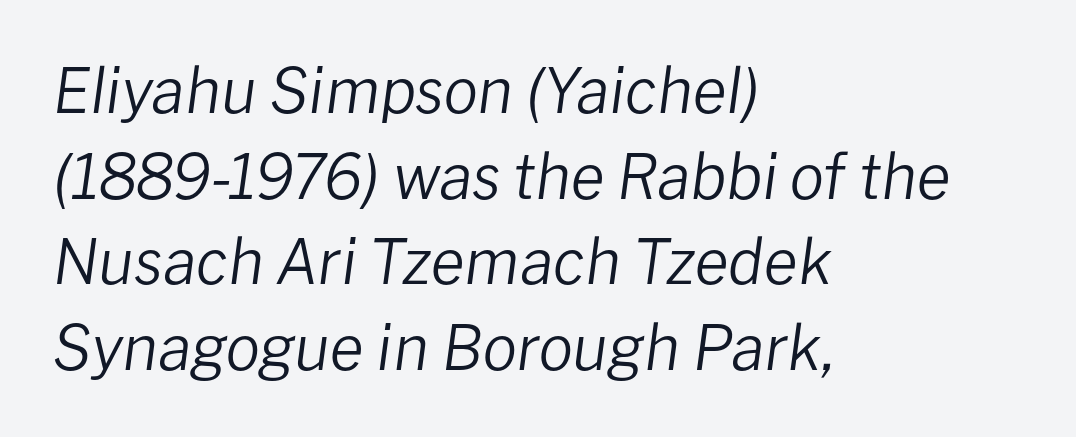
Q: Is the text bold? A: No.
Q: Is the text italic (slanted)? A: Yes, it leans right by about 8 degrees.
Q: Is the text underlined? A: No.
Q: How is the paragraph aligned? A: Left-aligned.
Q: Is the spacing between letters normal or unusually wide? A: Normal.
Q: Is the spacing between lines tight, normal or loose? A: Normal.
Q: Width (condensed, normal, or wide)? A: Normal.
Q: Stroke contrast? A: Low.
Q: x-height? A: Medium.
Q: Monospaced? A: No.
